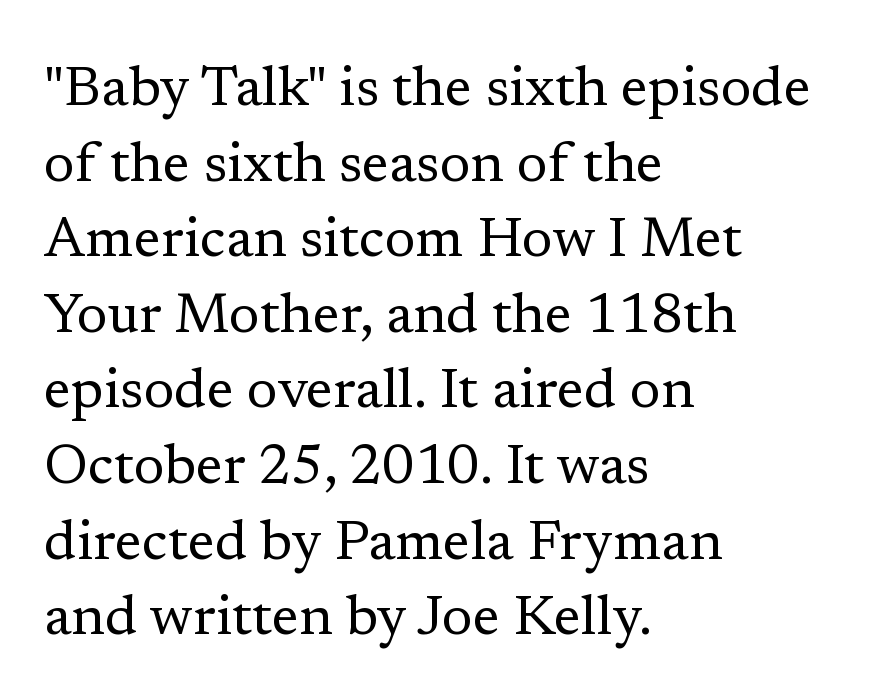
{"serif": "yes", "italic": "no", "bold": "no", "weight": "regular", "width": "normal", "stroke_contrast": "low", "x_height": "medium", "monospaced": "no", "underline": "no", "align": "left", "line_spacing": "normal", "line_spacing_ratio": 1.35, "letter_spacing": "normal", "letter_spacing_em": 0.0, "glyph_px": 56}
